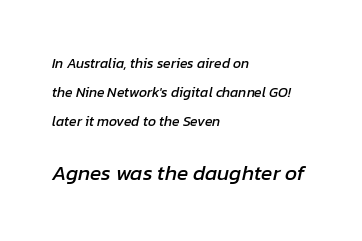
Letter spacing: default. These lines stand farther apart than default settings would place them. The face used here appears at its bigger size in the lower chunk. It's the slanting kind of type. The ragged edge is on the right, which tells us the setting is flush left.
